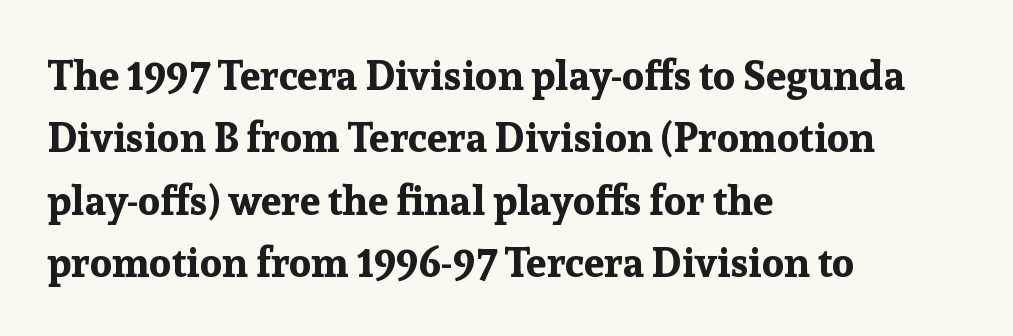
The image shows 41 px bold serif type, upright; set left-aligned, normal line spacing (1.52x), normal letter spacing, not underlined; low stroke contrast and a medium x-height.
